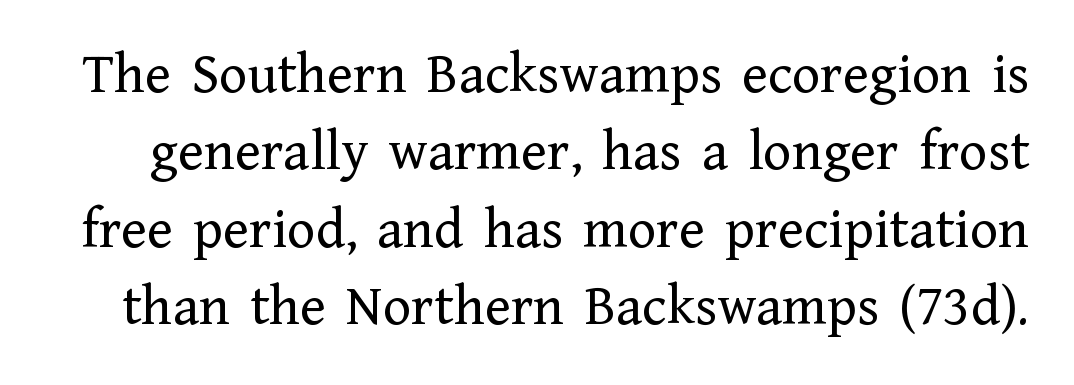
How are the letters spaced? Ordinarily, with no added tracking. Normally led — the rows are evenly, conventionally spaced. The passage shown is typeset with a serif family. The weight would be labelled regular, book, light, or lighter still. Notice how the stems are strictly vertical — no italics here. The zone under the glyphs is completely vacant.
